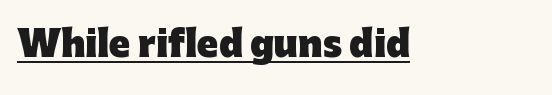
The image shows 35 px heavy sans-serif type, upright; set normal letter spacing, underlined; low stroke contrast and a medium x-height.
